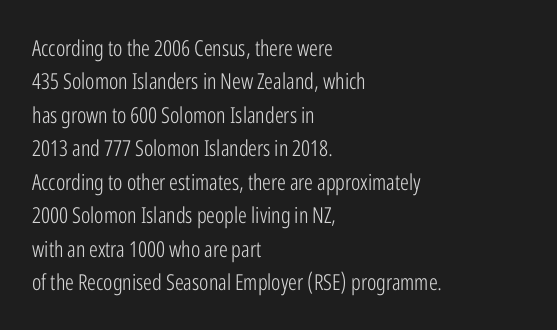
Q: Is the text bold? A: No.
Q: Is the text italic (slanted)? A: No, it is upright.
Q: Is the text underlined? A: No.
Q: How is the paragraph aligned? A: Left-aligned.
Q: Is the spacing between letters normal or unusually wide? A: Normal.
Q: Is the spacing between lines tight, normal or loose? A: Normal.
